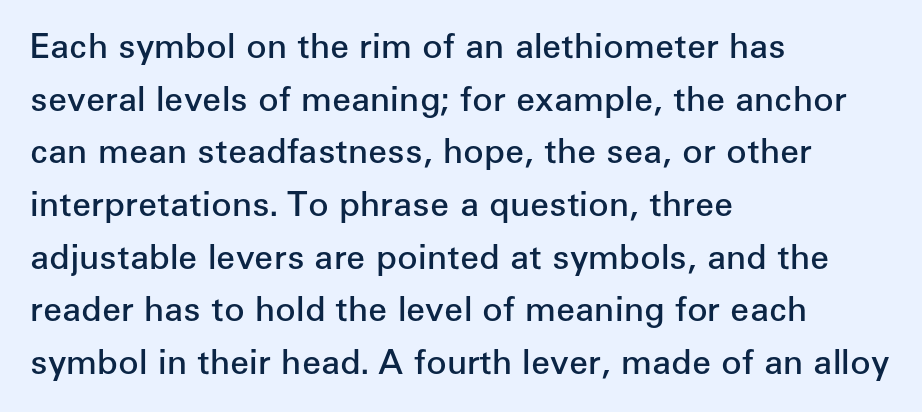
{"serif": "no", "italic": "no", "bold": "semi", "weight": "semibold", "width": "normal", "stroke_contrast": "low", "x_height": "medium", "monospaced": "no", "underline": "no", "align": "left", "line_spacing": "normal", "line_spacing_ratio": 1.55, "letter_spacing": "normal", "letter_spacing_em": 0.0, "glyph_px": 34}
